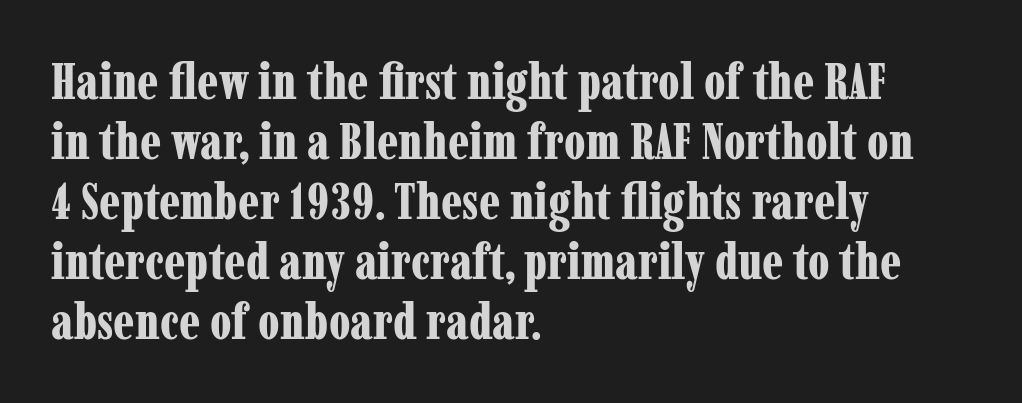
{"serif": "yes", "italic": "no", "bold": "yes", "weight": "bold", "width": "condensed", "stroke_contrast": "low", "x_height": "medium", "monospaced": "no", "underline": "no", "align": "left", "line_spacing_ratio": 1.2, "letter_spacing": "normal", "letter_spacing_em": 0.0, "glyph_px": 50}
